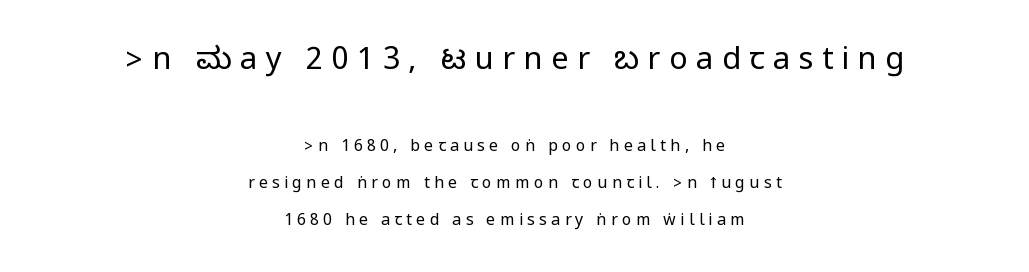
The glyphs are unaccompanied by any horizontal stroke below them. What kind of face is this? One without serifs — a sans. The designer gave the opening block more size than the closing block. The type sits square on the baseline with zero lean.
